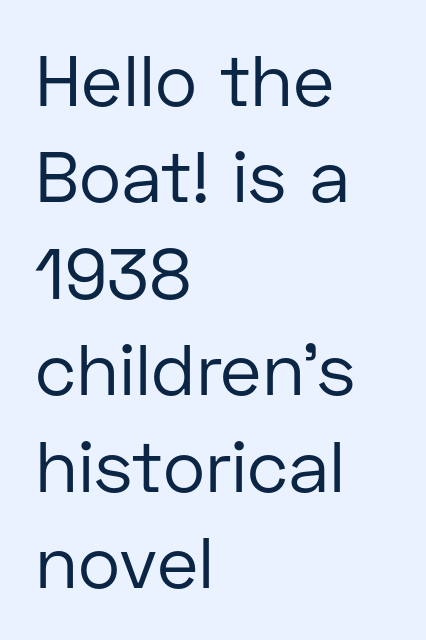
{"serif": "no", "italic": "no", "bold": "no", "weight": "regular", "width": "normal", "stroke_contrast": "low", "x_height": "medium", "monospaced": "no", "underline": "no", "align": "left", "line_spacing": "normal", "line_spacing_ratio": 1.34, "letter_spacing": "normal", "letter_spacing_em": 0.0, "glyph_px": 72}
